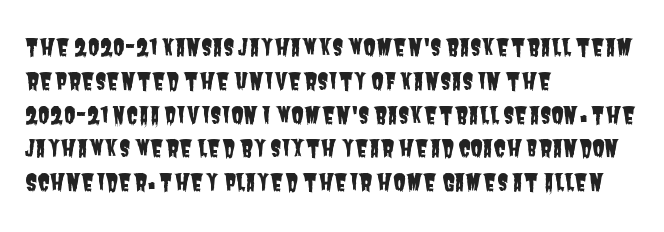
{"underline": "no", "align": "left", "line_spacing": "normal", "line_spacing_ratio": 1.47, "letter_spacing": "normal", "letter_spacing_em": 0.0, "glyph_px": 23}
